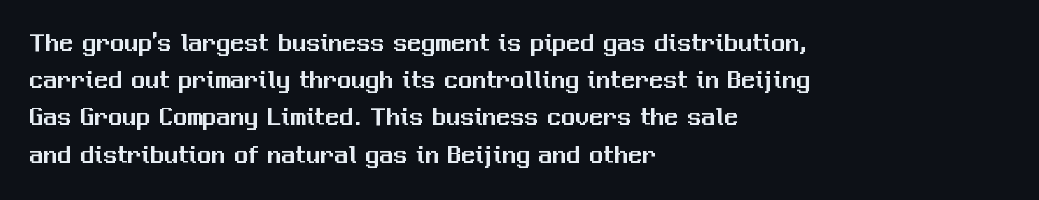
{"serif": "no", "italic": "no", "width": "normal", "stroke_contrast": "medium", "x_height": "medium", "monospaced": "no", "underline": "no", "align": "left", "line_spacing": "normal", "line_spacing_ratio": 1.33, "letter_spacing": "normal", "letter_spacing_em": 0.0, "glyph_px": 28}
